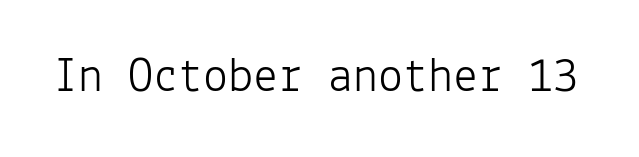
{"serif": "no", "italic": "no", "bold": "no", "weight": "light", "width": "normal", "stroke_contrast": "low", "x_height": "medium", "monospaced": "yes", "underline": "no", "letter_spacing": "normal", "letter_spacing_em": 0.0, "glyph_px": 50}
